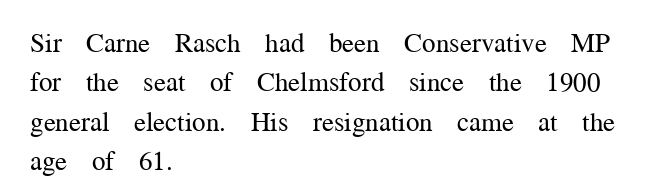
Quick note: not italic, upright. Is the stroke heavy? The answer is a plain regular-or-lighter. The setting favours the left margin, as ordinary paragraphs usually do. Has an underline been added? It has not. Tracking here is standard; glyphs follow each other at the usual distance. Line spacing here is normal.
